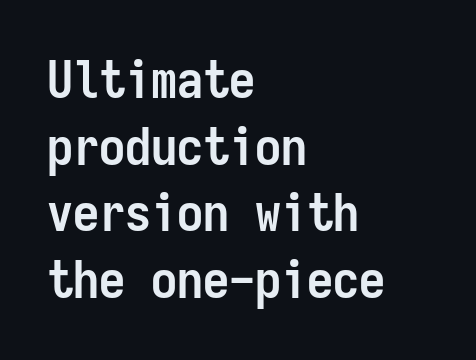
Think of a typewriter: that constant character pitch is what you see here. The rendering uses a moderate line-height, typical for paragraphs. The font family rendered here belongs to the sans-serif group. Casual observation: everything's shoved over to the left. Do the letters lean? They stand straight.
